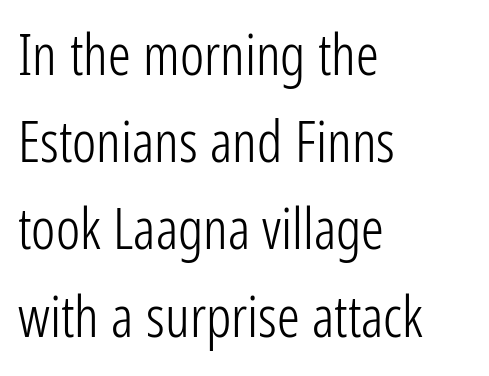
Q: Is the text bold? A: No.
Q: Is the text italic (slanted)? A: No, it is upright.
Q: Is the typeface a serif or a sans-serif typeface? A: Sans-serif.
Q: Is the text underlined? A: No.
Q: How is the paragraph aligned? A: Left-aligned.
Q: Is the spacing between letters normal or unusually wide? A: Normal.
Q: Is the spacing between lines tight, normal or loose? A: Normal.
Q: Width (condensed, normal, or wide)? A: Condensed.
Q: Stroke contrast? A: Low.
Q: x-height? A: Medium.
Q: Monospaced? A: No.
